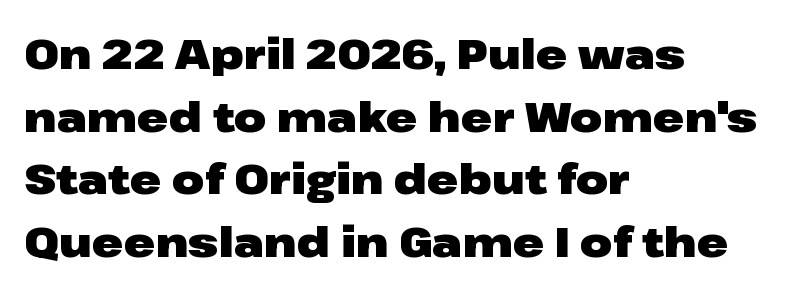
The image shows 42 px heavy, wide sans-serif type, upright; set left-aligned, normal line spacing (1.49x), normal letter spacing, not underlined; low stroke contrast and a medium x-height.
